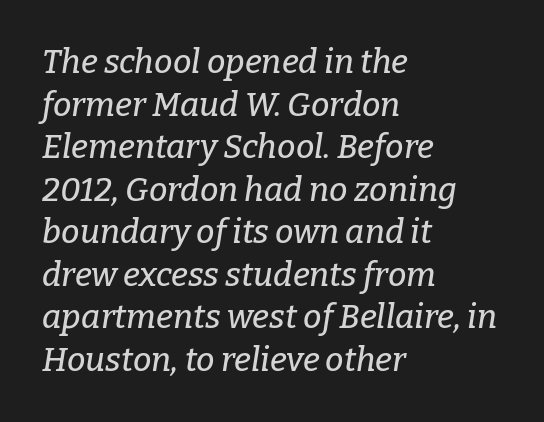
{"serif": "yes", "italic": "yes", "lean": "right", "slant_degrees": 9, "width": "normal", "stroke_contrast": "low", "x_height": "medium", "monospaced": "no", "underline": "no", "align": "left", "line_spacing": "normal", "line_spacing_ratio": 1.29, "letter_spacing": "normal", "letter_spacing_em": 0.0, "glyph_px": 33}
